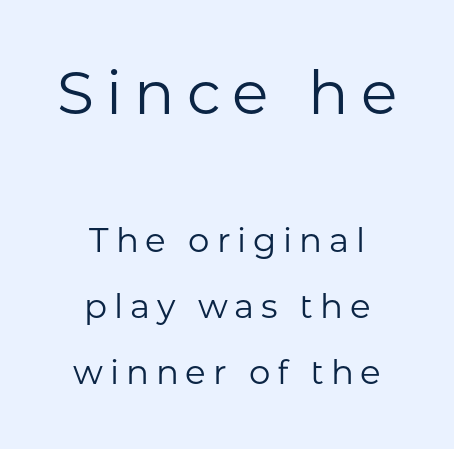
The image shows 60 px regular-weight sans-serif type, upright; set centered, loose line spacing (1.94x), unusually wide letter spacing (+0.2 em), not underlined; the first (top) block is 1.76x larger; low stroke contrast and a medium x-height.
